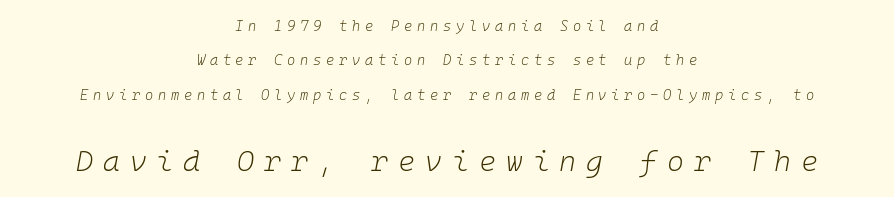
The image shows 29 px light type, italic (leaning right), monospaced; set centered, loose line spacing (2.45x), unusually wide letter spacing (+0.34 em), not underlined; the second (bottom) block is 2.07x larger; low stroke contrast and a medium x-height.
